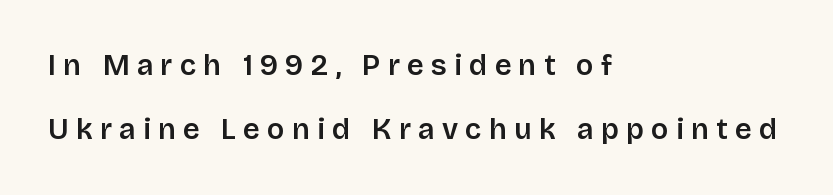
Underlining? Definitely not there. Horizontal alignment here is leftward, the default for most running prose. The type sits square on the baseline with zero lean. A typesetter would label this face a sans. The type is letterspaced generously, with wide tracking. Reading down the column, the eye jumps a long way to each next line.
